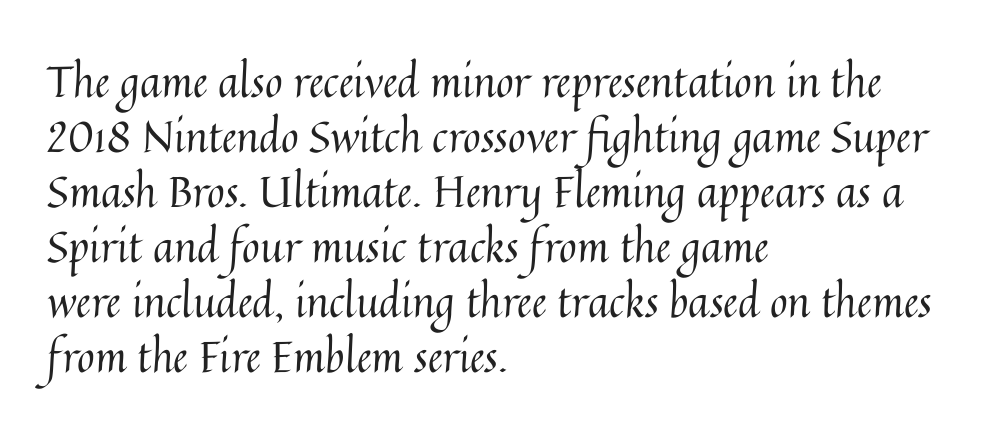
{"bold": "no", "weight": "regular", "width": "normal", "stroke_contrast": "medium", "x_height": "medium", "monospaced": "no", "underline": "no", "align": "left", "line_spacing": "normal", "line_spacing_ratio": 1.28, "letter_spacing": "normal", "letter_spacing_em": 0.0, "glyph_px": 43}
